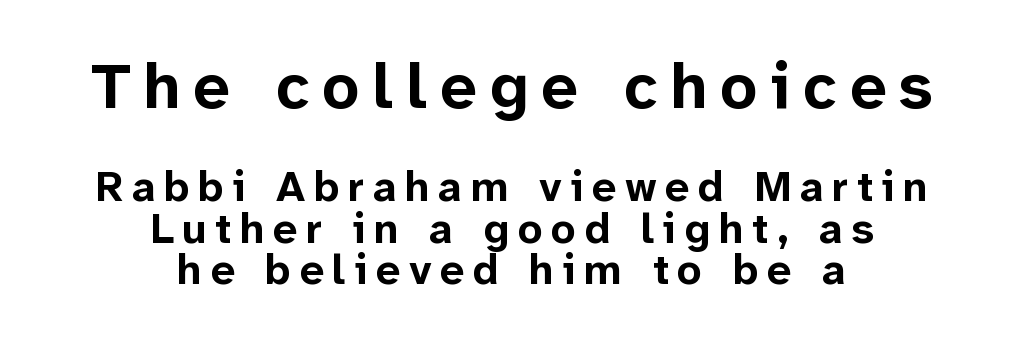
{"serif": "no", "italic": "no", "bold": "yes", "weight": "bold", "width": "normal", "stroke_contrast": "low", "x_height": "medium", "monospaced": "no", "underline": "no", "align": "center", "line_spacing": "tight", "line_spacing_ratio": 0.96, "letter_spacing": "wide", "letter_spacing_em": 0.2, "larger_block": "first", "size_ratio": 1.51, "glyph_px": 65}
